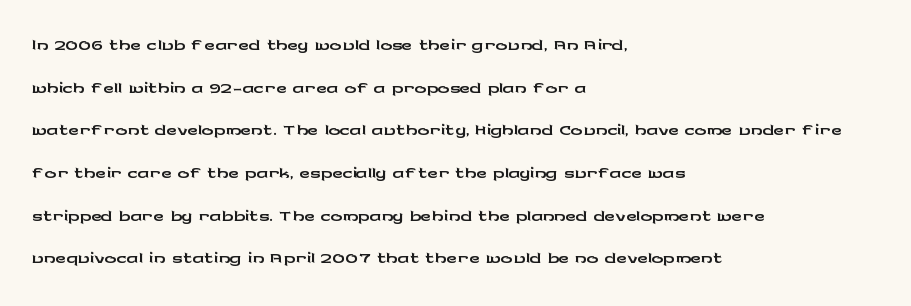
Tall strokes in this sample are plumb rather than angled. Any mark beneath the type? The region is blank. The designer left line spacing at the default. Where is the straight margin? On the left.
